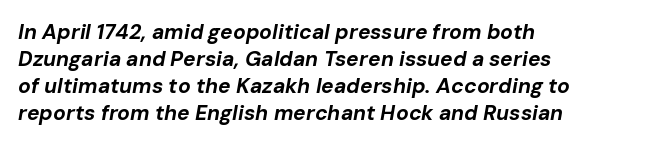
Q: Is the text bold? A: Yes.
Q: Is the text italic (slanted)? A: Yes, it leans right by about 10 degrees.
Q: Is the text underlined? A: No.
Q: How is the paragraph aligned? A: Left-aligned.
Q: Is the spacing between letters normal or unusually wide? A: Normal.
Q: Is the spacing between lines tight, normal or loose? A: Normal.
